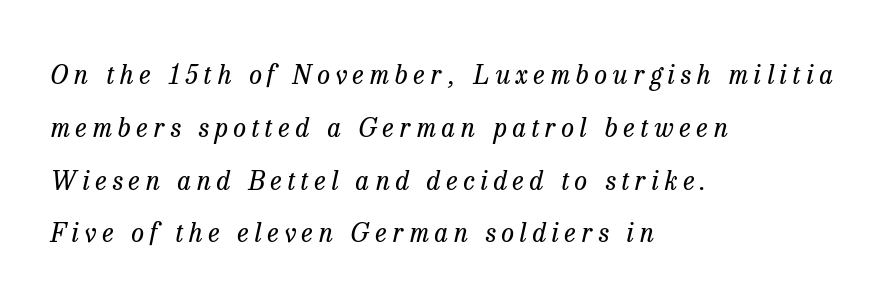
Where is the straight margin? On the left. Emphasis-style slanted type is in use. The glyphs are unaccompanied by any horizontal stroke below them. Glyph-to-glyph distance is far greater than everyday printed text.
